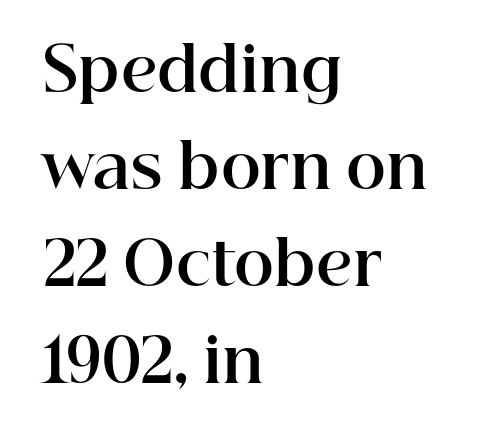
In terms of weight, the rendering is a true, heavy bold. Yep, those are serifs on the letters. The letters advance in unequal steps, a hallmark of proportional type. Rows of type keep a routine distance in the vertical direction. Horizontal alignment here is leftward, the default for most running prose.
